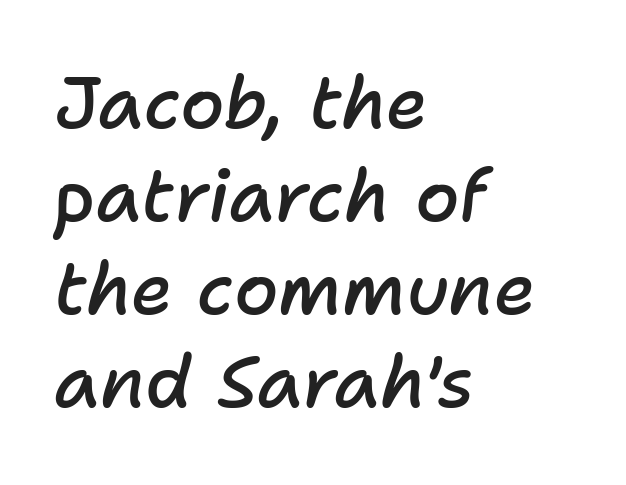
The image shows 72 px semibold type, italic (leaning right); set left-aligned, normal line spacing (1.29x), normal letter spacing, not underlined; low stroke contrast and a medium x-height.
